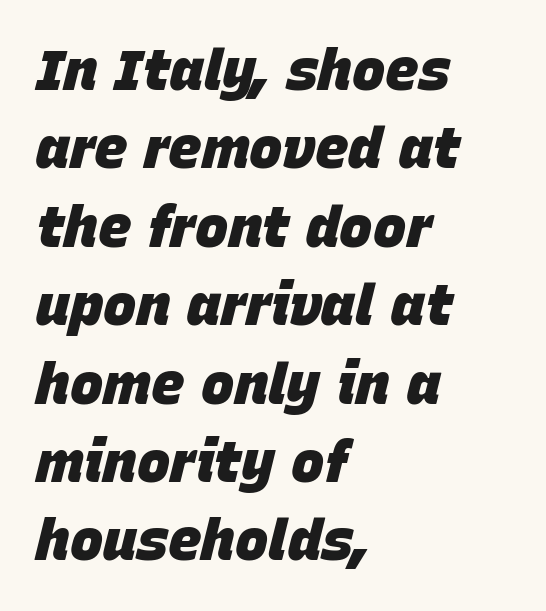
{"italic": "yes", "lean": "right", "slant_degrees": 15, "bold": "yes", "weight": "heavy", "width": "normal", "stroke_contrast": "low", "x_height": "large", "monospaced": "no", "underline": "no", "align": "left", "line_spacing": "normal", "line_spacing_ratio": 1.4, "letter_spacing": "normal", "letter_spacing_em": 0.0, "glyph_px": 56}
